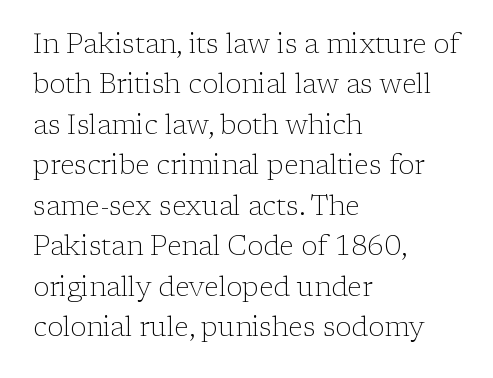
Q: Is the text bold? A: No.
Q: Is the text italic (slanted)? A: No, it is upright.
Q: Is the text underlined? A: No.
Q: How is the paragraph aligned? A: Left-aligned.
Q: Is the spacing between letters normal or unusually wide? A: Normal.
Q: Is the spacing between lines tight, normal or loose? A: Normal.
